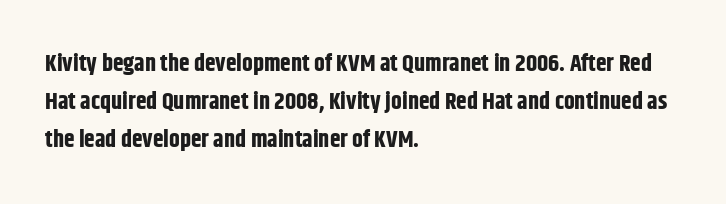
The image shows 24 px bold type, upright; set left-aligned, normal line spacing (1.58x), normal letter spacing, not underlined.
